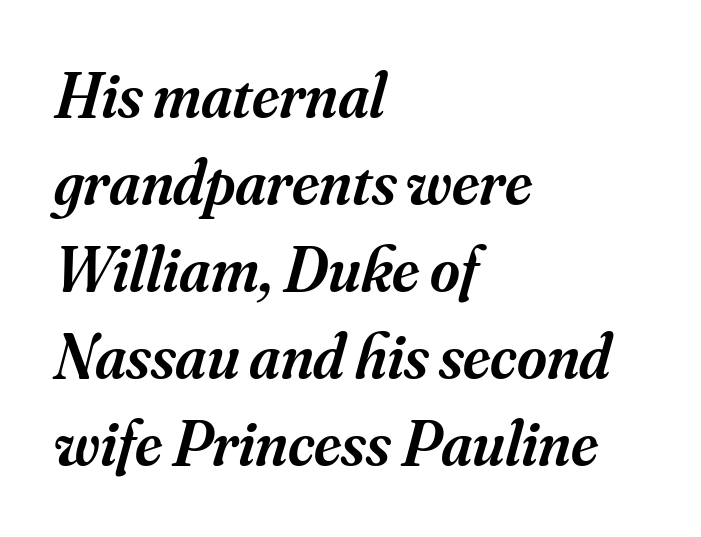
The image shows 64 px semibold serif type, italic (leaning right); set left-aligned, normal line spacing (1.36x), normal letter spacing, not underlined; medium stroke contrast and a small x-height.
